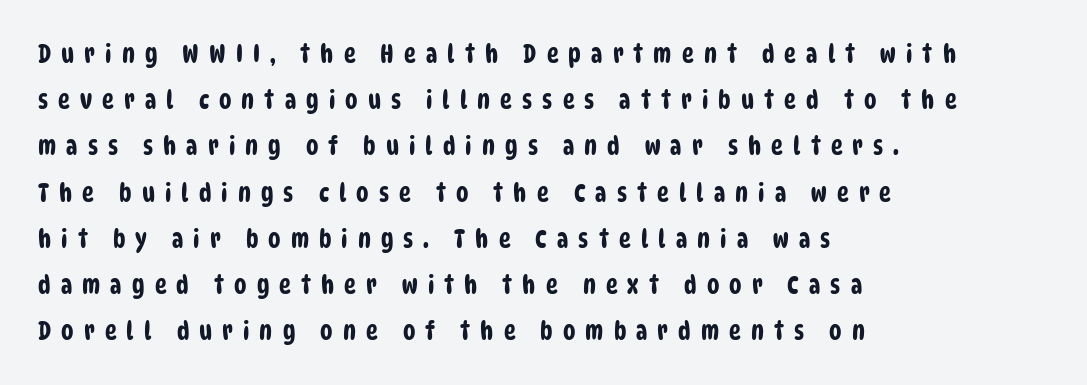
The image shows 25 px text type; set left-aligned, line spacing 1.85x, unusually wide letter spacing (+0.4 em), not underlined.
